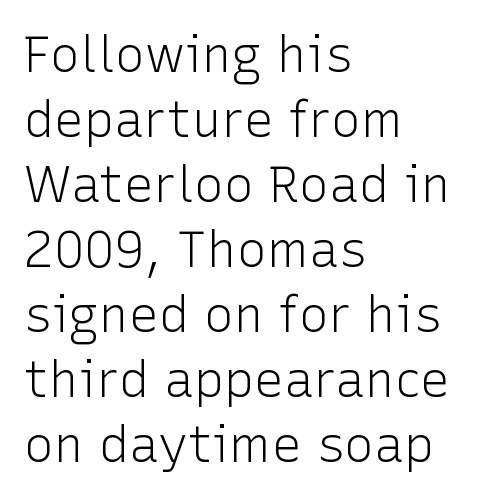
{"serif": "no", "italic": "no", "bold": "no", "weight": "light", "width": "normal", "stroke_contrast": "low", "x_height": "medium", "monospaced": "no", "underline": "no", "align": "left", "line_spacing": "normal", "line_spacing_ratio": 1.3, "letter_spacing": "normal", "letter_spacing_em": 0.0, "glyph_px": 50}
